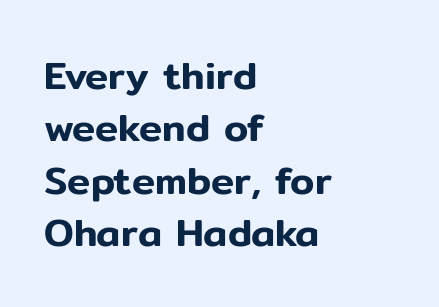
{"serif": "no", "italic": "no", "width": "normal", "stroke_contrast": "low", "x_height": "medium", "monospaced": "no", "underline": "no", "align": "left", "line_spacing": "normal", "line_spacing_ratio": 1.34, "letter_spacing": "normal", "letter_spacing_em": 0.0, "glyph_px": 39}
